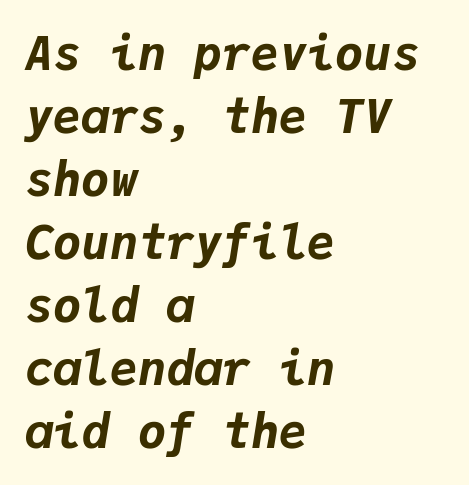
{"italic": "yes", "lean": "right", "slant_degrees": 9, "bold": "yes", "weight": "bold", "width": "normal", "stroke_contrast": "low", "x_height": "medium", "monospaced": "yes", "underline": "no", "align": "left", "line_spacing": "normal", "line_spacing_ratio": 1.34, "letter_spacing": "normal", "letter_spacing_em": 0.0, "glyph_px": 47}
